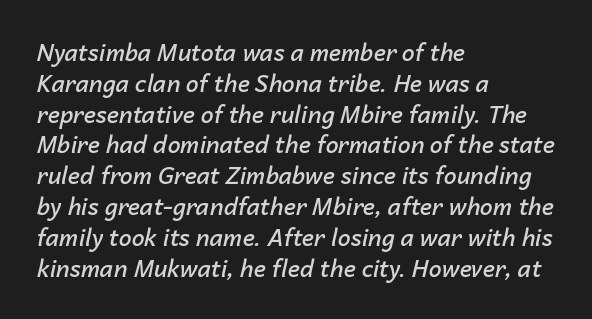
The image shows 23 px text type, italic (leaning right); set left-aligned, normal line spacing (1.34x), normal letter spacing, not underlined.
